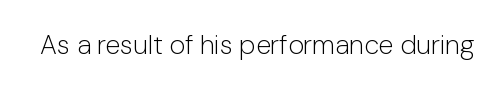
Has an underline been added? It has not. The type is set solid horizontally, with unmodified tracking. The characters are drawn with everyday or finer stroke widths. Every character sits straight up, as roman type does.
